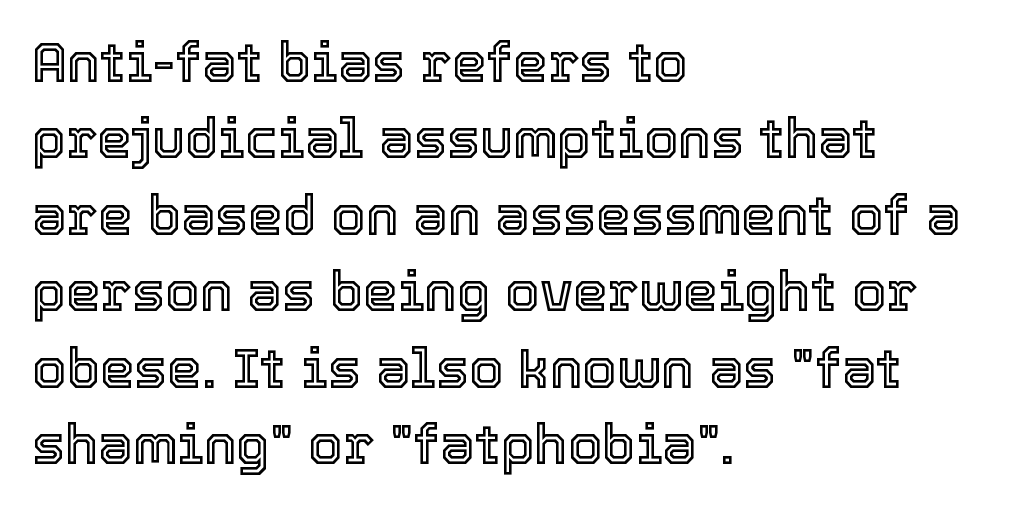
{"italic": "no", "width": "normal", "x_height": "medium", "monospaced": "no", "underline": "no", "align": "left", "line_spacing": "normal", "line_spacing_ratio": 1.39, "letter_spacing": "normal", "letter_spacing_em": 0.0, "glyph_px": 55}
